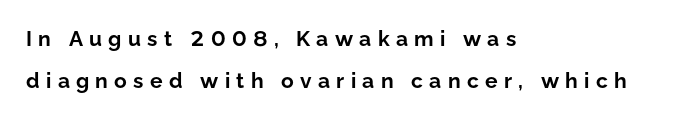
{"italic": "no", "bold": "yes", "underline": "no", "align": "left", "line_spacing": "loose", "line_spacing_ratio": 2.0, "letter_spacing": "wide", "letter_spacing_em": 0.3, "glyph_px": 21}
